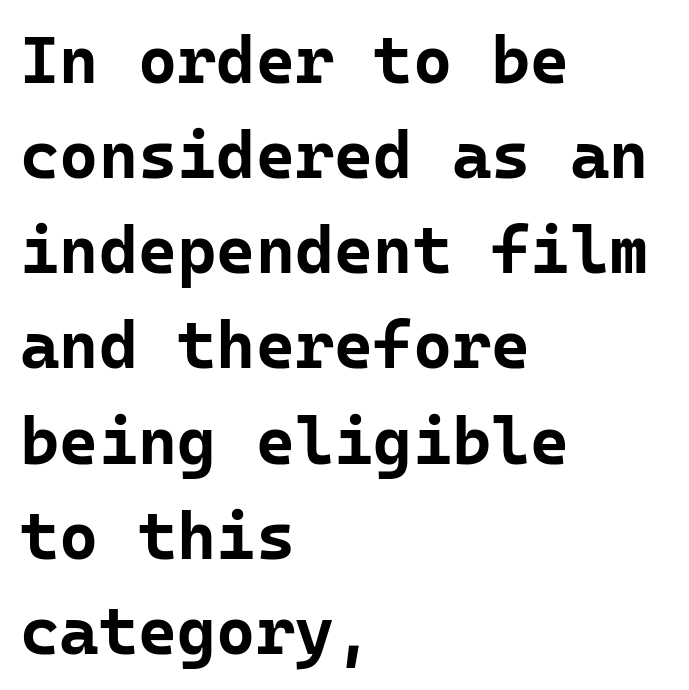
{"serif": "no", "italic": "no", "bold": "yes", "weight": "bold", "width": "normal", "stroke_contrast": "low", "x_height": "medium", "monospaced": "yes", "underline": "no", "align": "left", "line_spacing": "normal", "line_spacing_ratio": 1.42, "letter_spacing": "normal", "letter_spacing_em": 0.0, "glyph_px": 67}
